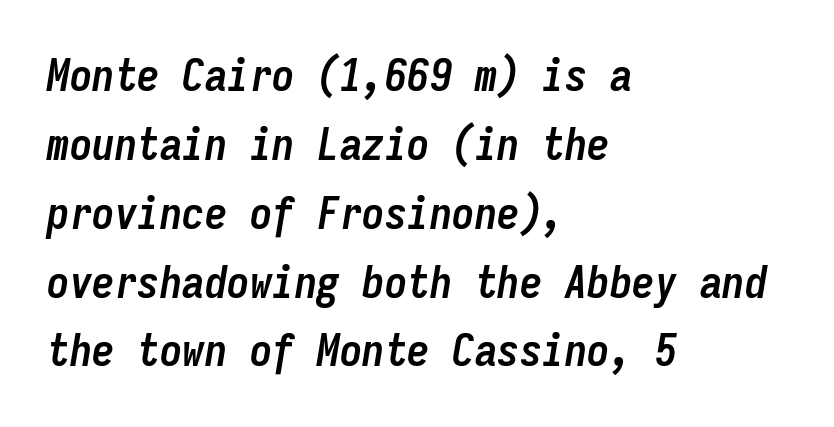
Q: Is the text bold? A: Yes.
Q: Is the text italic (slanted)? A: Yes, it leans right by about 9 degrees.
Q: Is the text underlined? A: No.
Q: How is the paragraph aligned? A: Left-aligned.
Q: Is the spacing between letters normal or unusually wide? A: Normal.
Q: Is the spacing between lines tight, normal or loose? A: Normal.
Q: Width (condensed, normal, or wide)? A: Condensed.
Q: Stroke contrast? A: Low.
Q: x-height? A: Medium.
Q: Monospaced? A: Yes.
